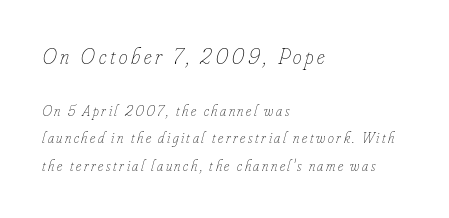
Q: Is the text bold? A: No.
Q: Is the text italic (slanted)? A: Yes, it leans right by about 16 degrees.
Q: Is the text underlined? A: No.
Q: How is the paragraph aligned? A: Left-aligned.
Q: Which block of text is set in a larger size, the first (top) or the second (bottom)? A: The first (top) one.
